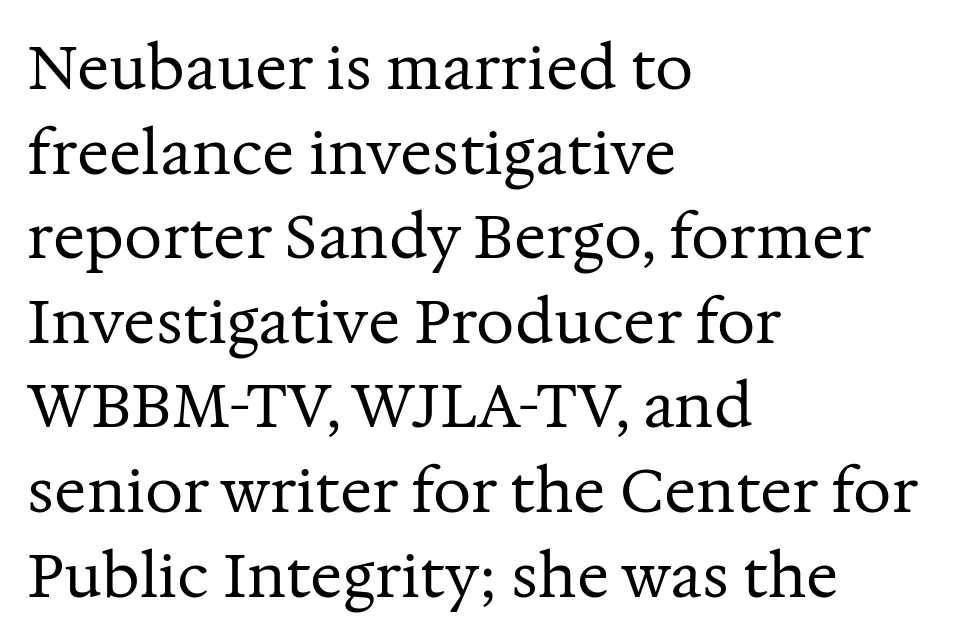
The image shows 60 px regular-weight serif type, upright; set left-aligned, normal line spacing (1.41x), normal letter spacing, not underlined; medium stroke contrast and a medium x-height.
